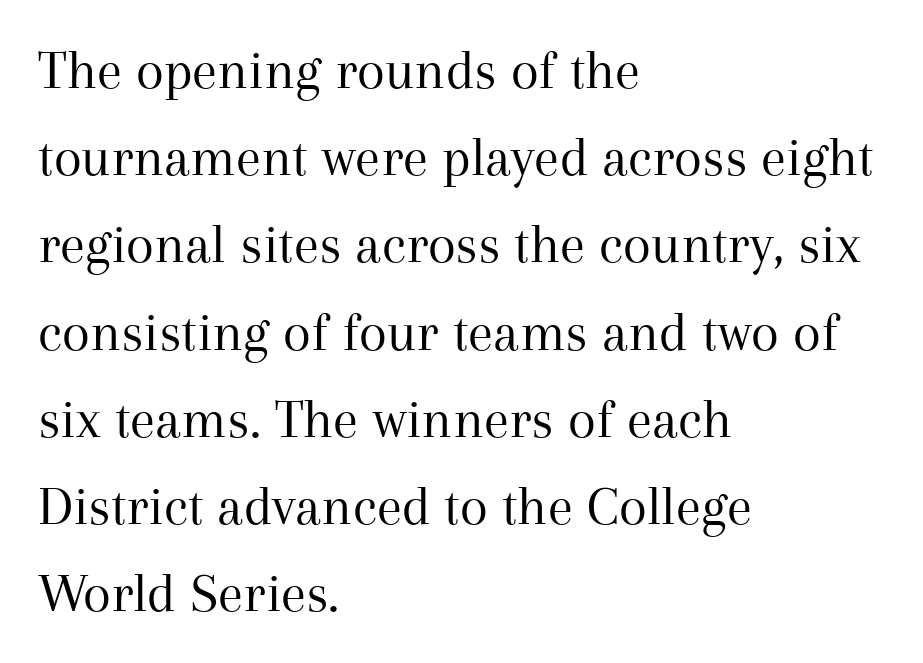
The image shows 57 px regular-weight serif type, upright; set left-aligned, normal line spacing (1.53x), normal letter spacing, not underlined; medium stroke contrast and a medium x-height.
